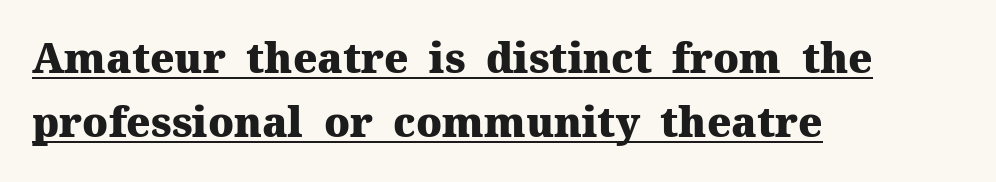
{"serif": "yes", "italic": "no", "bold": "yes", "weight": "heavy", "width": "normal", "stroke_contrast": "medium", "x_height": "medium", "monospaced": "no", "underline": "yes", "align": "left", "line_spacing": "normal", "line_spacing_ratio": 1.56, "letter_spacing": "normal", "letter_spacing_em": 0.0, "glyph_px": 41}
